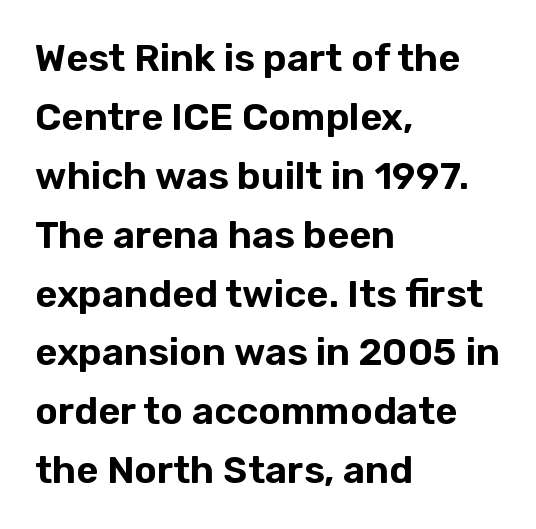
Q: Is the text italic (slanted)? A: No, it is upright.
Q: Is the typeface a serif or a sans-serif typeface? A: Sans-serif.
Q: Is the text underlined? A: No.
Q: How is the paragraph aligned? A: Left-aligned.
Q: Is the spacing between letters normal or unusually wide? A: Normal.
Q: Is the spacing between lines tight, normal or loose? A: Normal.
Q: Width (condensed, normal, or wide)? A: Normal.
Q: Stroke contrast? A: Low.
Q: x-height? A: Medium.
Q: Monospaced? A: No.
